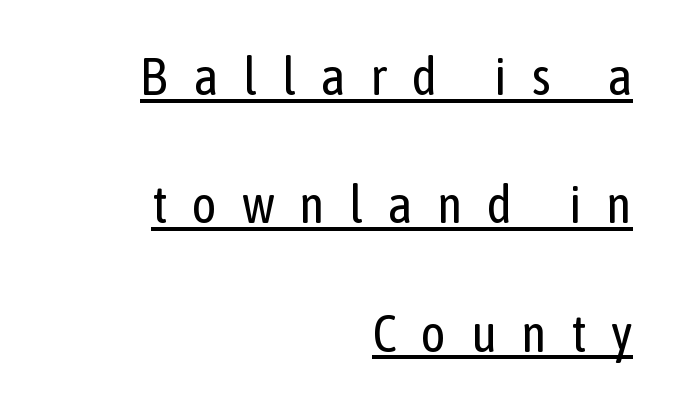
Q: Is the text bold? A: No.
Q: Is the text italic (slanted)? A: No, it is upright.
Q: Is the typeface a serif or a sans-serif typeface? A: Sans-serif.
Q: Is the text underlined? A: Yes.
Q: How is the paragraph aligned? A: Right-aligned.
Q: Is the spacing between letters normal or unusually wide? A: Unusually wide.
Q: Is the spacing between lines tight, normal or loose? A: Loose.
Q: Width (condensed, normal, or wide)? A: Condensed.
Q: Stroke contrast? A: Low.
Q: x-height? A: Medium.
Q: Monospaced? A: No.
